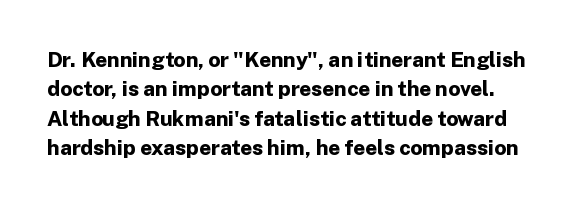
{"italic": "no", "bold": "yes", "underline": "no", "line_spacing": "normal", "line_spacing_ratio": 1.4, "letter_spacing": "normal", "letter_spacing_em": 0.0, "glyph_px": 21}
